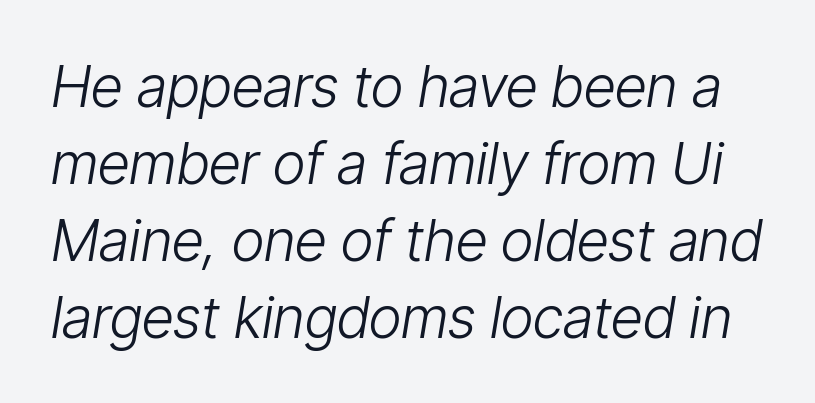
{"italic": "yes", "lean": "right", "slant_degrees": 9, "bold": "no", "weight": "light", "width": "condensed", "stroke_contrast": "low", "x_height": "medium", "monospaced": "no", "underline": "no", "line_spacing": "normal", "line_spacing_ratio": 1.35, "letter_spacing": "normal", "letter_spacing_em": 0.0, "glyph_px": 57}
